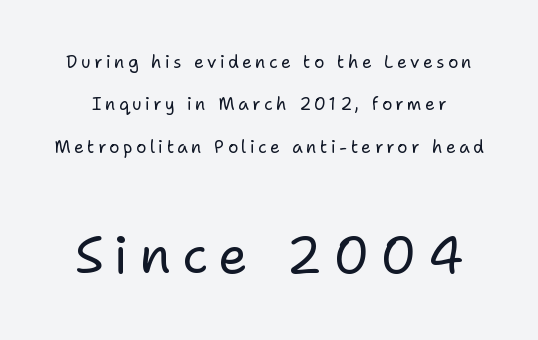
Vertical stems look standard width or narrower in stroke. A great deal of white space separates one row of letters from the next. A student would notice the bottom passage is typeset larger than what precedes it. Every stem runs plumb, perpendicular to the baseline.
